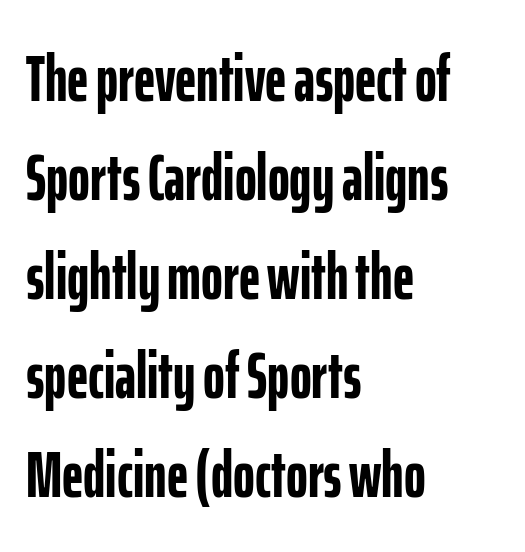
Q: Is the text bold? A: Yes.
Q: Is the text italic (slanted)? A: No, it is upright.
Q: Is the typeface a serif or a sans-serif typeface? A: Sans-serif.
Q: Is the text underlined? A: No.
Q: How is the paragraph aligned? A: Left-aligned.
Q: Is the spacing between letters normal or unusually wide? A: Normal.
Q: Is the spacing between lines tight, normal or loose? A: Normal.
Q: Width (condensed, normal, or wide)? A: Condensed.
Q: Stroke contrast? A: Low.
Q: x-height? A: Medium.
Q: Monospaced? A: No.
